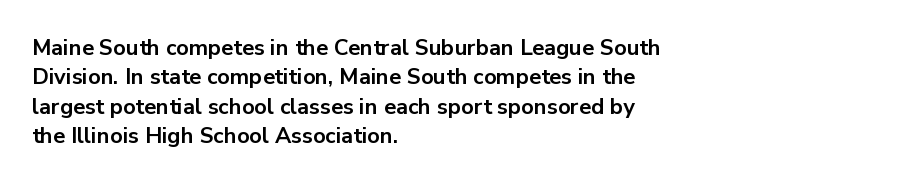
The image shows 22 px bold type, upright; set left-aligned, normal line spacing (1.34x), normal letter spacing, not underlined.
